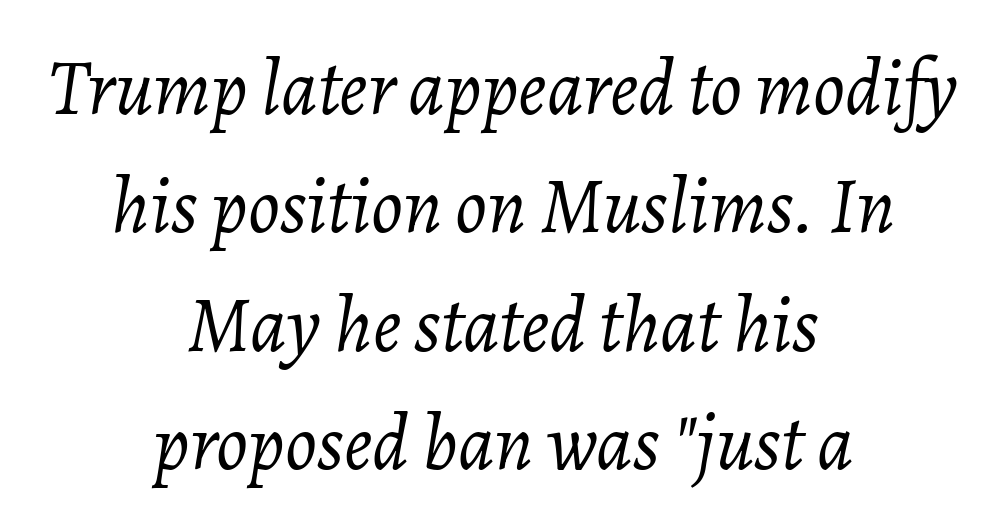
Would a proofreader flag this as italicized? Yes. You could not count columns in this text — the font is proportionally spaced. Letters rest on an invisible, unmarked baseline. If you folded the block vertically in half, each line would mirror itself in length.
